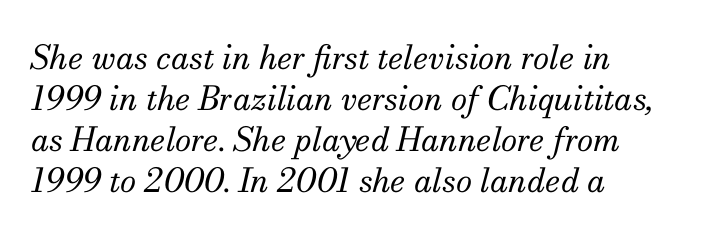
Q: Is the text bold? A: No.
Q: Is the text italic (slanted)? A: Yes, it leans right by about 13 degrees.
Q: Is the typeface a serif or a sans-serif typeface? A: Serif.
Q: Is the text underlined? A: No.
Q: How is the paragraph aligned? A: Left-aligned.
Q: Is the spacing between letters normal or unusually wide? A: Normal.
Q: Width (condensed, normal, or wide)? A: Normal.
Q: Stroke contrast? A: Medium.
Q: x-height? A: Small.
Q: Monospaced? A: No.
